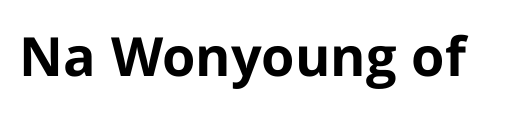
Stroke terminals: plain, sans-serif. Designer's note — italics off, roman on. Each letter keeps its own natural width here, so spacing adapts to shape. No word sits above an underline.
